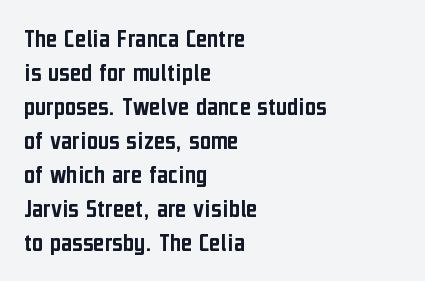
Q: Is the text italic (slanted)? A: No, it is upright.
Q: Is the text underlined? A: No.
Q: How is the paragraph aligned? A: Left-aligned.
Q: Is the spacing between letters normal or unusually wide? A: Normal.
Q: Is the spacing between lines tight, normal or loose? A: Normal.
